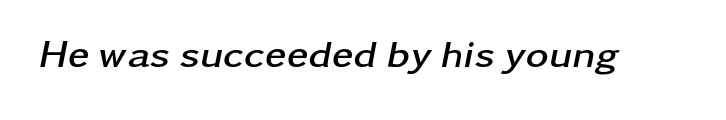
The image shows 39 px semibold, wide type, italic (leaning right); set normal letter spacing, not underlined; low stroke contrast and a medium x-height.
